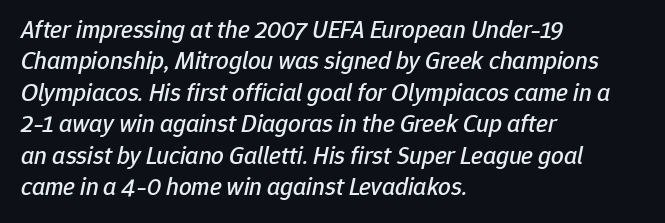
{"italic": "yes", "lean": "right", "slant_degrees": 12, "underline": "no", "align": "left", "line_spacing": "normal", "line_spacing_ratio": 1.26, "letter_spacing": "normal", "letter_spacing_em": 0.0, "glyph_px": 25}
